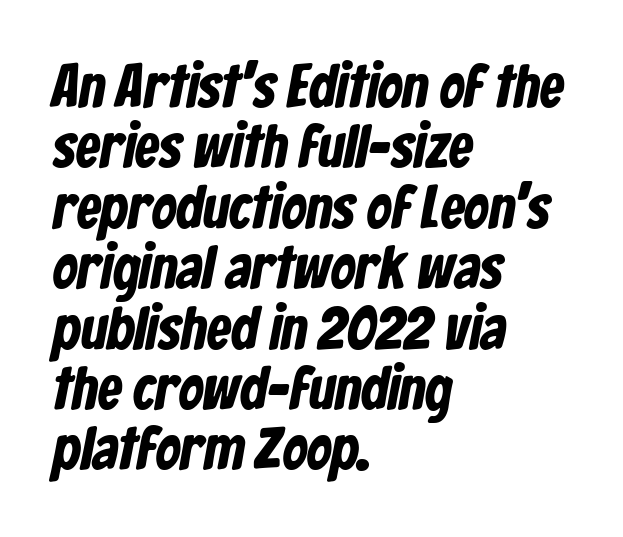
Q: Is the text bold? A: Yes.
Q: Is the typeface a serif or a sans-serif typeface? A: Sans-serif.
Q: Is the text underlined? A: No.
Q: How is the paragraph aligned? A: Left-aligned.
Q: Is the spacing between letters normal or unusually wide? A: Normal.
Q: Is the spacing between lines tight, normal or loose? A: Tight.
Q: Width (condensed, normal, or wide)? A: Condensed.
Q: Stroke contrast? A: Low.
Q: x-height? A: Medium.
Q: Monospaced? A: No.
